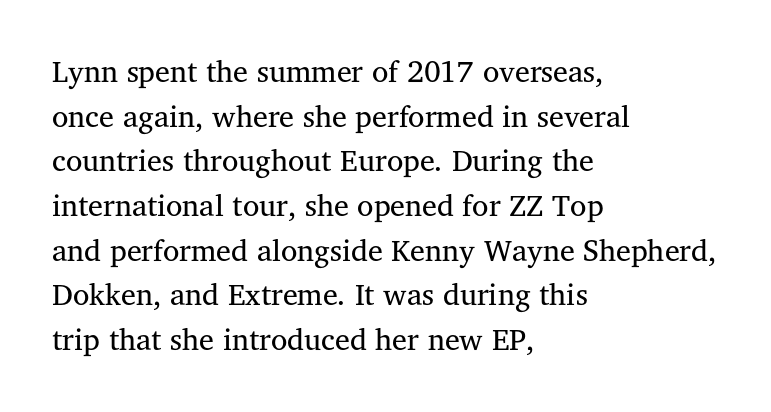
{"serif": "yes", "italic": "no", "bold": "no", "weight": "regular", "width": "normal", "stroke_contrast": "medium", "x_height": "medium", "monospaced": "no", "underline": "no", "align": "left", "line_spacing": "normal", "line_spacing_ratio": 1.49, "letter_spacing": "normal", "letter_spacing_em": 0.0, "glyph_px": 30}
